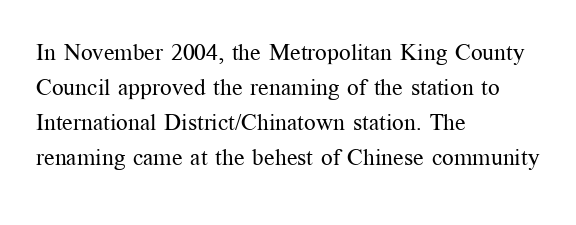
Q: Is the text bold? A: No.
Q: Is the text italic (slanted)? A: No, it is upright.
Q: Is the text underlined? A: No.
Q: How is the paragraph aligned? A: Left-aligned.
Q: Is the spacing between letters normal or unusually wide? A: Normal.
Q: Is the spacing between lines tight, normal or loose? A: Normal.
